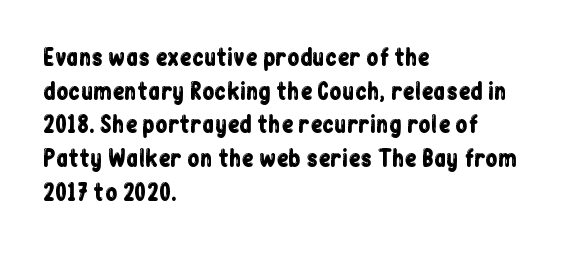
One glance says typical: line gaps are just what's usual. The letters stand upright; this is a roman face. The gap between lines stays unmarked. These lines keep a tight, regular rhythm from letter to letter. Casual observation: everything's shoved over to the left.
